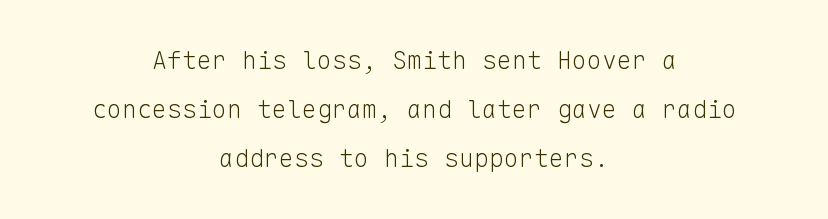
The image shows 25 px text type, upright; set centered, loose line spacing (1.97x), normal letter spacing, not underlined.
